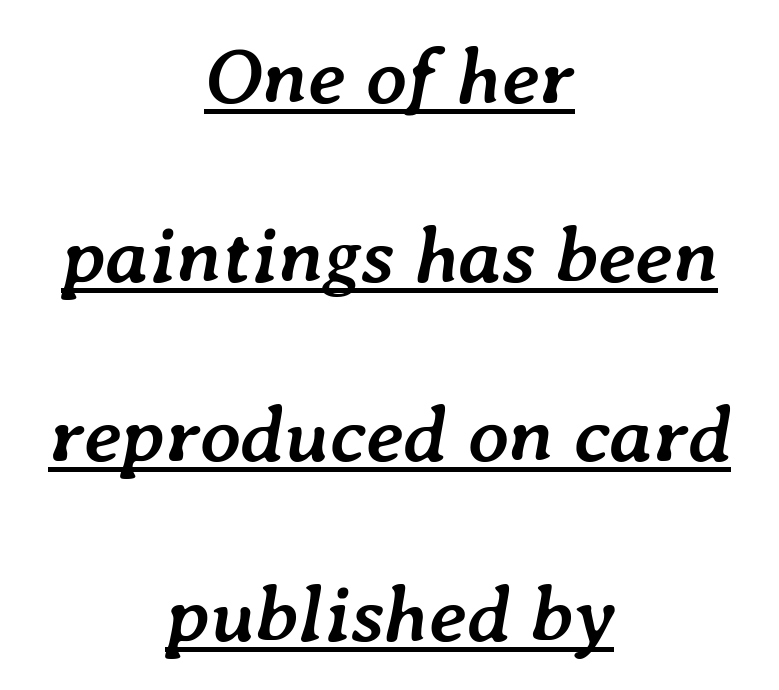
{"italic": "yes", "lean": "right", "slant_degrees": 7, "bold": "yes", "weight": "semibold", "width": "normal", "stroke_contrast": "low", "x_height": "medium", "monospaced": "no", "underline": "yes", "align": "center", "line_spacing": "loose", "line_spacing_ratio": 2.24, "letter_spacing": "normal", "letter_spacing_em": 0.0, "glyph_px": 80}
